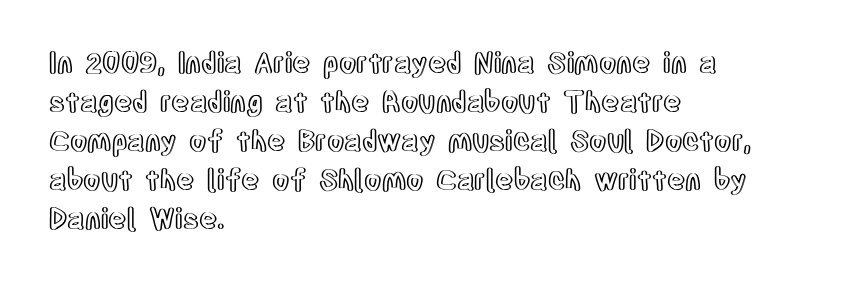
Line beginnings align vertically; line endings do not. A normal amount of white space separates one row of letters from the next. The specimen omits any rule beneath the text block's lines. The passage shown has conventional tracking throughout.
